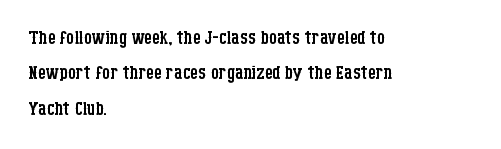
Plain, unruled lines of type. Is the type heavy? It reads as light-to-regular instead. Interline gaps are of average width in this sample. In terms of posture, this sample is upright. These lines are set flush left with a ragged right edge. Nothing unusual about the tracking: characters are spaced as the font intends.
